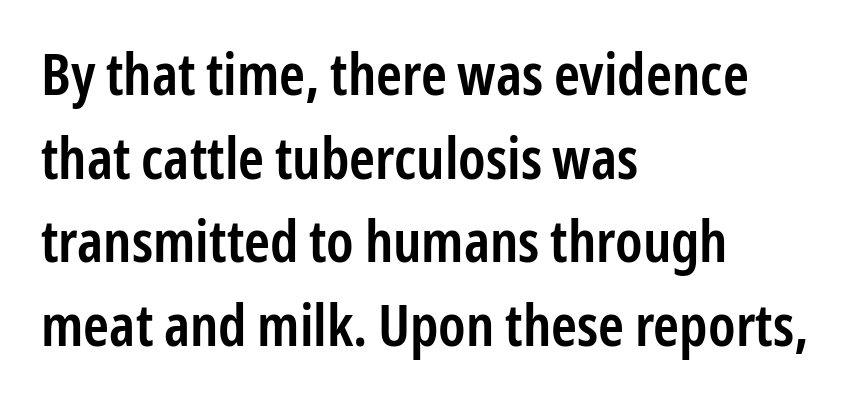
A typesetter would call this leading conventional body-copy spacing. Look at the stroke-to-counter ratio: somewhat heavy, a semibold. Note the varied advance widths — an 'i' is clearly narrower than an 'm'. The zone under the glyphs is completely vacant. Reading down the block, your eye returns to a fixed left position each line.
